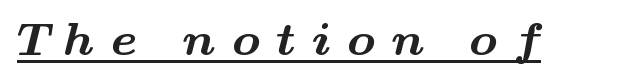
{"serif": "yes", "bold": "yes", "weight": "bold", "width": "wide", "stroke_contrast": "medium", "x_height": "small", "monospaced": "no", "underline": "yes", "letter_spacing": "wide", "letter_spacing_em": 0.35, "glyph_px": 47}
